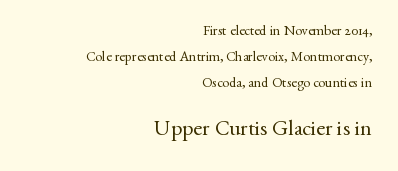
{"italic": "no", "bold": "no", "underline": "no", "align": "right", "line_spacing_ratio": 1.85, "letter_spacing": "normal", "letter_spacing_em": 0.0, "larger_block": "second", "size_ratio": 1.57, "glyph_px": 22}
